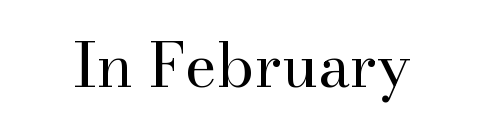
Q: Is the text bold? A: No.
Q: Is the text italic (slanted)? A: No, it is upright.
Q: Is the typeface a serif or a sans-serif typeface? A: Serif.
Q: Is the text underlined? A: No.
Q: Is the spacing between letters normal or unusually wide? A: Normal.
Q: Width (condensed, normal, or wide)? A: Normal.
Q: Stroke contrast? A: High.
Q: x-height? A: Small.
Q: Monospaced? A: No.
